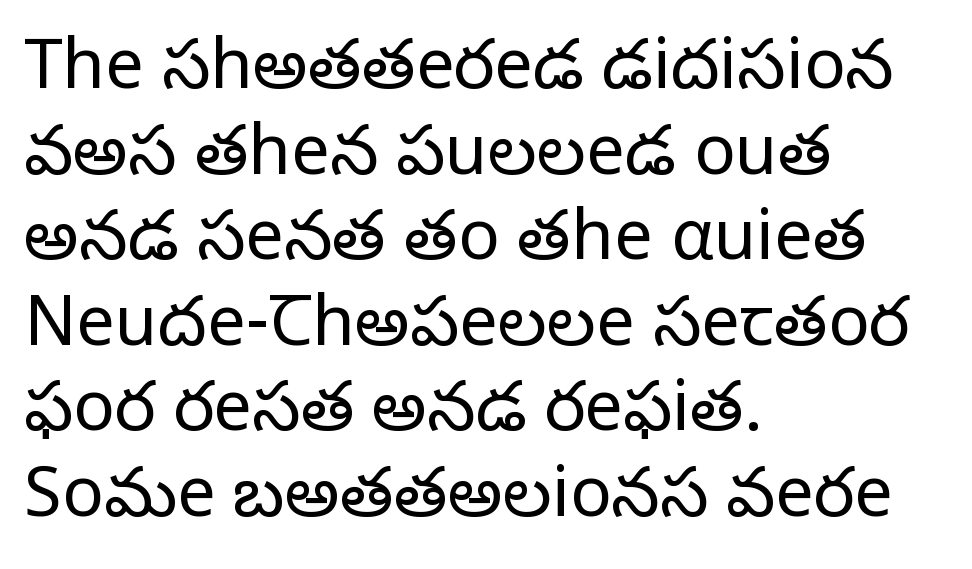
Q: Is the text bold? A: No.
Q: Is the text italic (slanted)? A: No, it is upright.
Q: Is the typeface a serif or a sans-serif typeface? A: Serif.
Q: Is the text underlined? A: No.
Q: How is the paragraph aligned? A: Left-aligned.
Q: Is the spacing between letters normal or unusually wide? A: Normal.
Q: Width (condensed, normal, or wide)? A: Normal.
Q: Stroke contrast? A: Low.
Q: x-height? A: Large.
Q: Monospaced? A: No.
